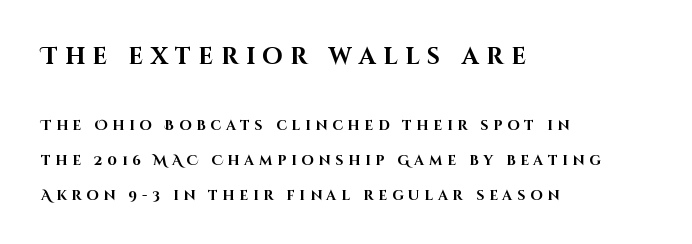
{"italic": "no", "bold": "yes", "underline": "no", "align": "left", "line_spacing": "loose", "line_spacing_ratio": 2.48, "letter_spacing": "wide", "letter_spacing_em": 0.34, "larger_block": "first", "size_ratio": 1.64, "glyph_px": 23}
